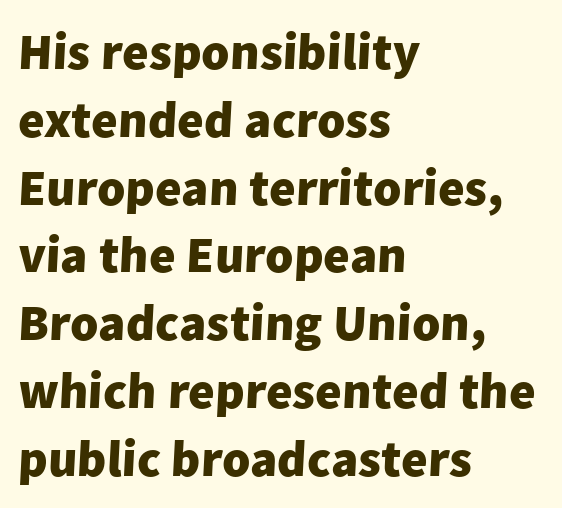
Varying glyph widths throughout — classic text-font behaviour. Font category for this specimen: sans-serif. Interline gaps are of average width in this sample. These lines stack with their left ends in a neat column. These words are printed bold, with thick strokes throughout. The space beneath each line is pristine and unruled.
